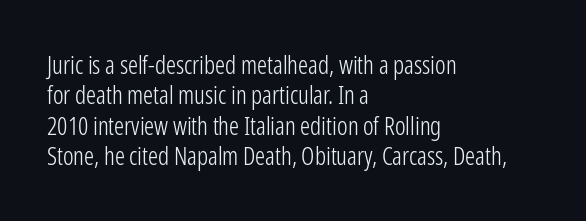
The image shows 25 px text type, upright; set left-aligned, line spacing 1.22x, normal letter spacing, not underlined.
